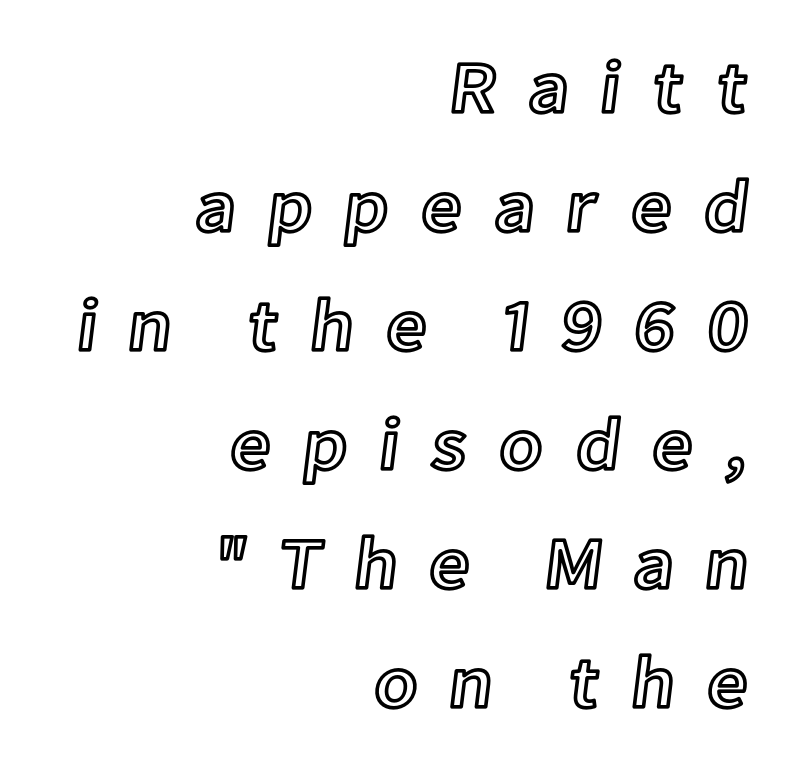
{"width": "normal", "x_height": "medium", "monospaced": "no", "underline": "no", "align": "right", "line_spacing": "normal", "line_spacing_ratio": 1.63, "letter_spacing": "wide", "letter_spacing_em": 0.42, "glyph_px": 73}
